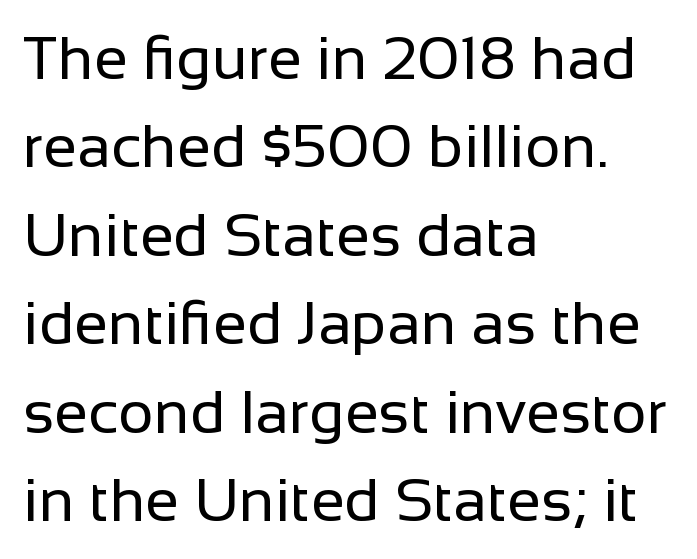
Rendered with straight, roman letterforms. You could not count columns in this text — the font is proportionally spaced. One-word summary of the alignment: left. The passage shown is not underscored anywhere.
